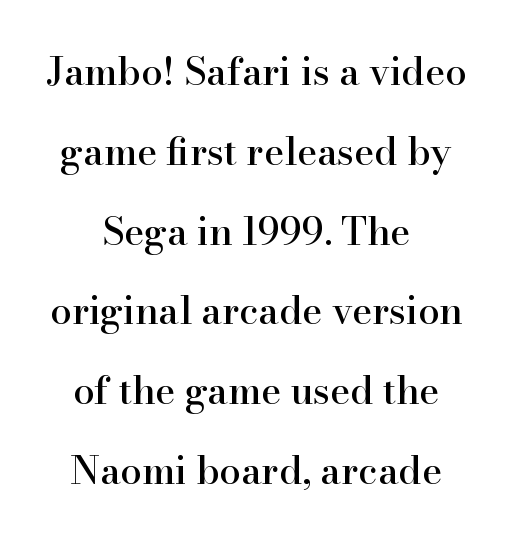
The image shows 38 px serif type, upright; set centered, loose line spacing (2.1x), normal letter spacing, not underlined; high stroke contrast and a small x-height.
